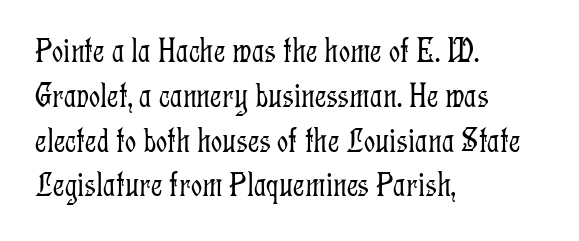
The image shows 35 px light, condensed serif type, upright; set left-aligned, normal line spacing (1.28x), normal letter spacing, not underlined; low stroke contrast and a medium x-height.
